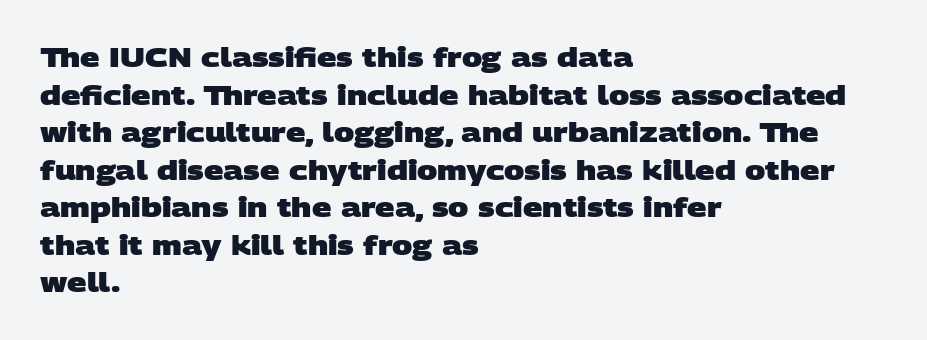
The image shows 27 px bold type; set left-aligned, normal line spacing (1.39x), normal letter spacing, not underlined.
